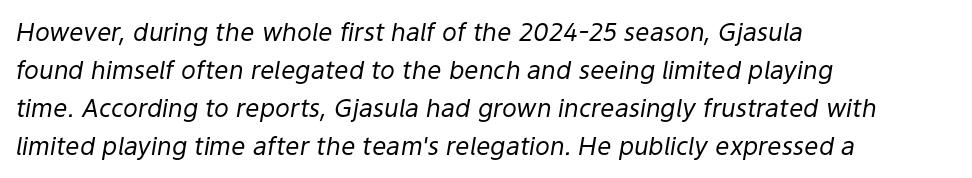
{"italic": "yes", "lean": "right", "slant_degrees": 9, "bold": "no", "underline": "no", "align": "left", "line_spacing": "normal", "line_spacing_ratio": 1.52, "letter_spacing": "normal", "letter_spacing_em": 0.0, "glyph_px": 25}
